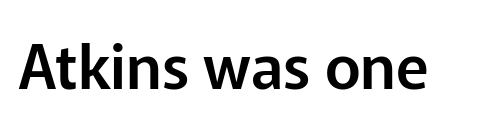
Characters follow at the spacing the type designer built in. This sample uses an upright cut, with every glyph sitting square on the baseline. I'd call this a sans setting — the letters go barefoot. This sample has the flowing, uneven cadence of proportional lettering. The specimen omits any rule beneath the text block's lines.
